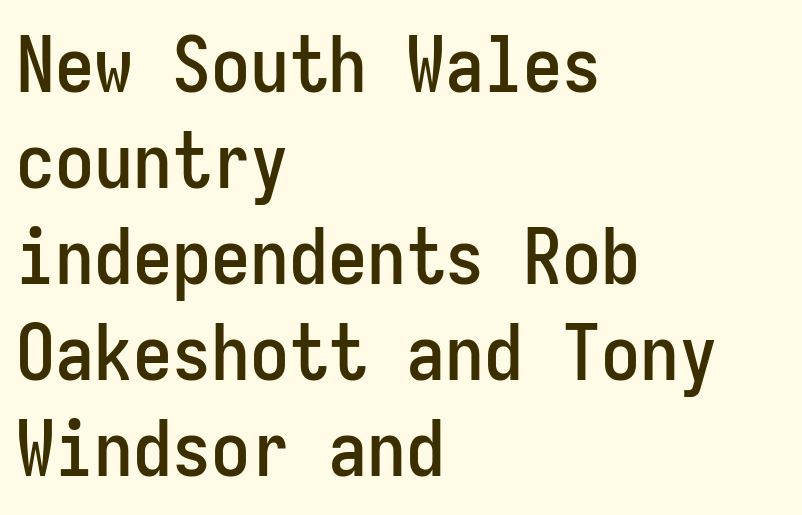
Q: Is the text italic (slanted)? A: No, it is upright.
Q: Is the typeface a serif or a sans-serif typeface? A: Sans-serif.
Q: Is the text underlined? A: No.
Q: How is the paragraph aligned? A: Left-aligned.
Q: Is the spacing between letters normal or unusually wide? A: Normal.
Q: Width (condensed, normal, or wide)? A: Condensed.
Q: Stroke contrast? A: Low.
Q: x-height? A: Medium.
Q: Monospaced? A: Yes.
